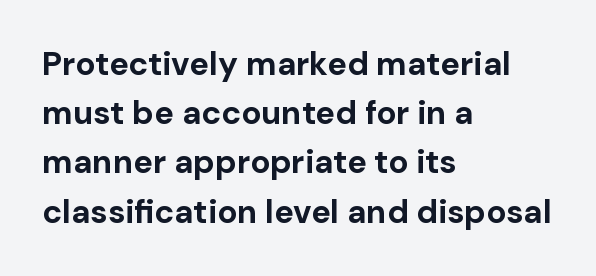
Q: Is the text bold? A: Yes.
Q: Is the text italic (slanted)? A: No, it is upright.
Q: Is the typeface a serif or a sans-serif typeface? A: Sans-serif.
Q: Is the text underlined? A: No.
Q: How is the paragraph aligned? A: Left-aligned.
Q: Is the spacing between letters normal or unusually wide? A: Normal.
Q: Is the spacing between lines tight, normal or loose? A: Normal.
Q: Width (condensed, normal, or wide)? A: Normal.
Q: Stroke contrast? A: Low.
Q: x-height? A: Medium.
Q: Monospaced? A: No.
